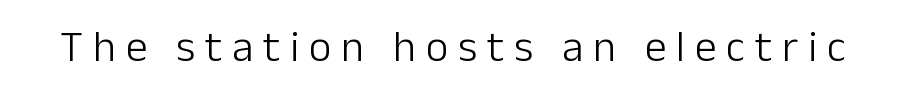
The image shows 44 px light sans-serif type, upright; set unusually wide letter spacing (+0.22 em), not underlined; low stroke contrast and a medium x-height.
